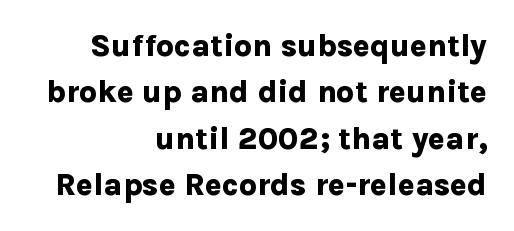
Is the block centered? No — it sits flush against the right margin. The axis of the letterforms is exactly vertical. Students, this is bold: see how much ink each stroke carries. A typesetter would call this leading conventional body-copy spacing. Here the designer chose a conventional face with non-uniform glyph widths.
